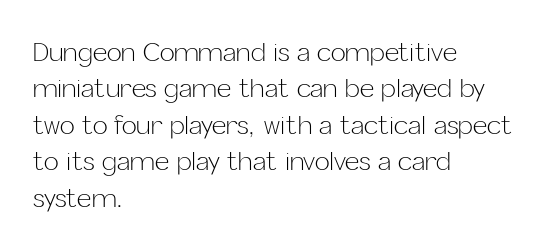
{"italic": "no", "bold": "no", "underline": "no", "align": "left", "line_spacing": "normal", "line_spacing_ratio": 1.46, "letter_spacing": "normal", "letter_spacing_em": 0.0, "glyph_px": 25}
